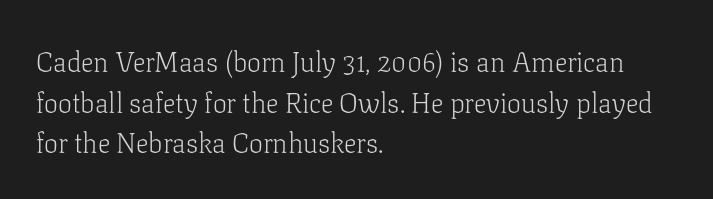
{"serif": "yes", "italic": "no", "bold": "no", "weight": "light", "width": "normal", "stroke_contrast": "low", "x_height": "medium", "monospaced": "no", "underline": "no", "align": "left", "line_spacing": "normal", "line_spacing_ratio": 1.45, "letter_spacing": "normal", "letter_spacing_em": 0.0, "glyph_px": 28}
